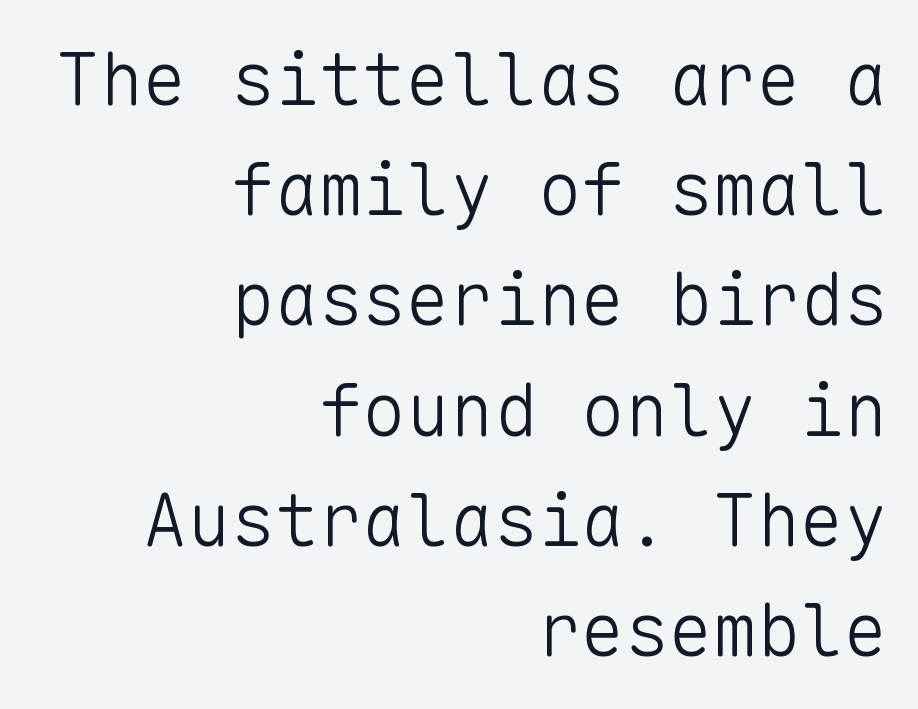
{"serif": "no", "italic": "no", "bold": "no", "weight": "light", "width": "normal", "stroke_contrast": "low", "x_height": "medium", "monospaced": "yes", "underline": "no", "align": "right", "line_spacing": "normal", "line_spacing_ratio": 1.51, "letter_spacing": "normal", "letter_spacing_em": 0.0, "glyph_px": 73}
